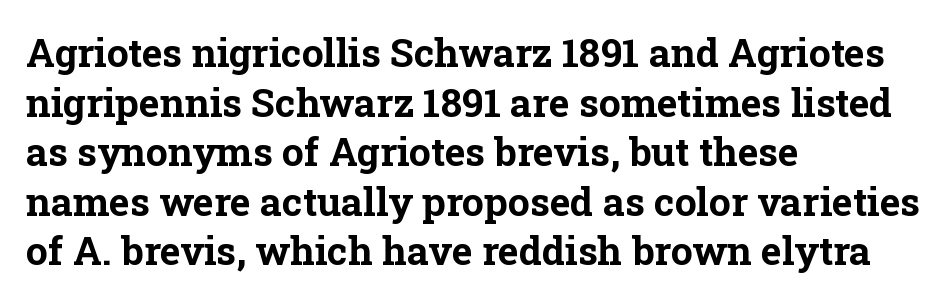
{"serif": "yes", "italic": "no", "bold": "yes", "weight": "bold", "width": "normal", "stroke_contrast": "low", "x_height": "medium", "monospaced": "no", "underline": "no", "align": "left", "line_spacing": "normal", "line_spacing_ratio": 1.27, "letter_spacing": "normal", "letter_spacing_em": 0.0, "glyph_px": 39}
